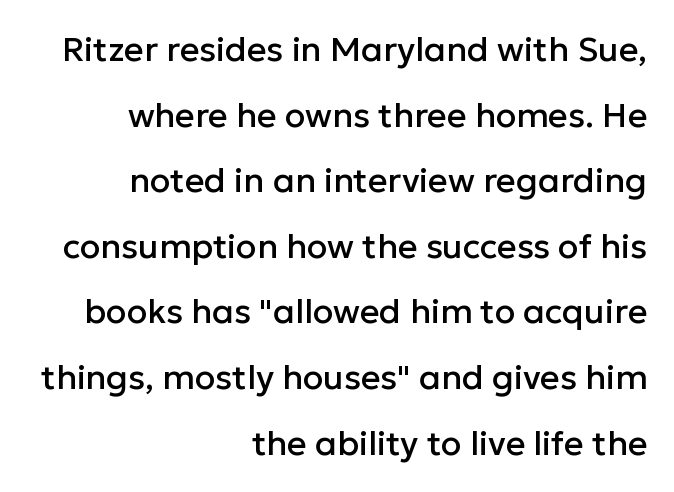
Typographically, this falls in the sans-serif category. This is the regular roman posture of the typeface. In CSS terms this would be text-align: right. The specimen omits any rule beneath the text block's lines. Caption: standard tracking, unaltered. A great deal of white space separates one row of letters from the next.
